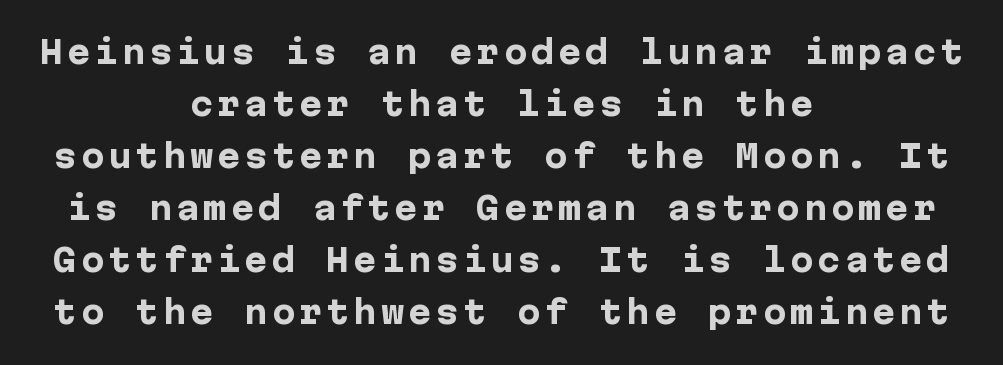
The image shows 31 px heavy sans-serif type, upright; set centered, normal line spacing (1.68x), not underlined; low stroke contrast and a medium x-height.
